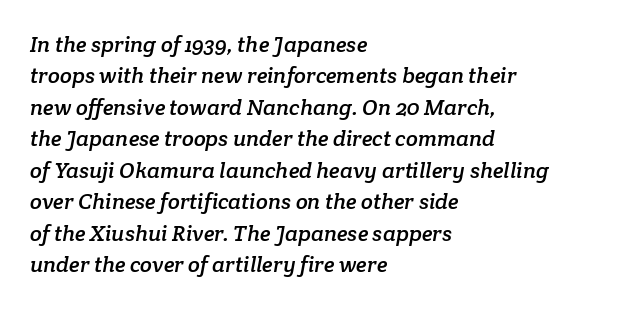
Regular leading. Nobody drew a line under any word here. How are the letters spaced? Ordinarily, with no added tracking. Alignment: flush left.
